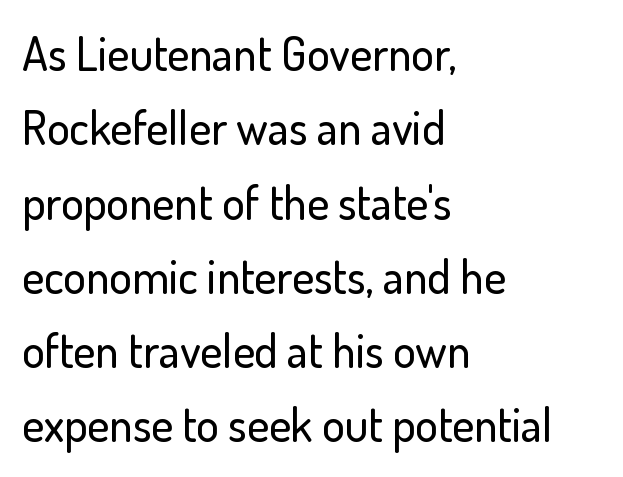
{"serif": "no", "italic": "no", "width": "normal", "stroke_contrast": "low", "x_height": "small", "monospaced": "no", "underline": "no", "align": "left", "line_spacing": "normal", "line_spacing_ratio": 1.58, "letter_spacing": "normal", "letter_spacing_em": 0.0, "glyph_px": 47}
